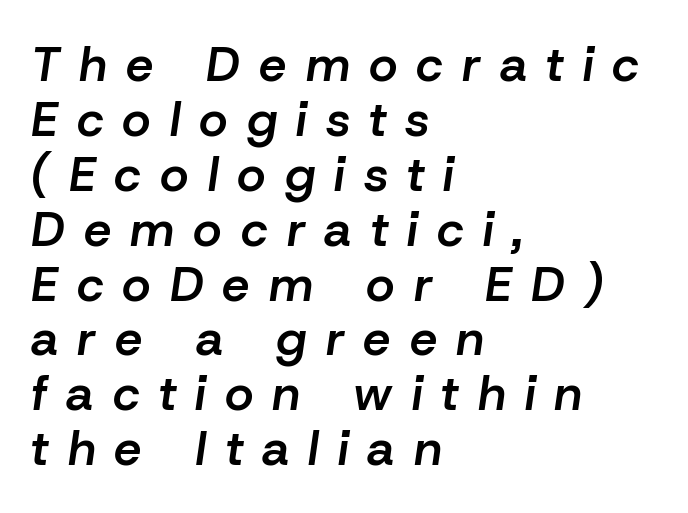
{"italic": "yes", "lean": "right", "slant_degrees": 8, "bold": "semi", "weight": "semibold", "width": "normal", "stroke_contrast": "low", "x_height": "medium", "monospaced": "no", "underline": "no", "align": "left", "line_spacing": "tight", "line_spacing_ratio": 1.12, "letter_spacing": "wide", "letter_spacing_em": 0.39, "glyph_px": 49}
